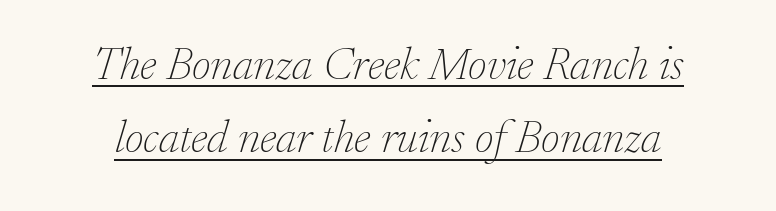
The image shows 46 px thin serif type, italic (leaning right); set normal line spacing (1.59x), normal letter spacing, underlined; low stroke contrast and a small x-height.
